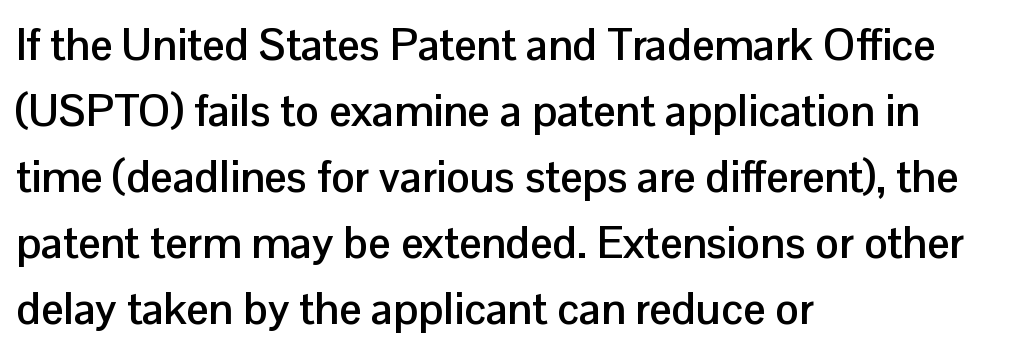
The image shows 44 px semibold sans-serif type, upright; set left-aligned, normal line spacing (1.5x), normal letter spacing, not underlined; low stroke contrast and a medium x-height.
